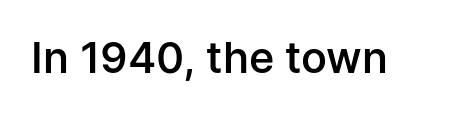
The image shows 43 px semibold sans-serif type, upright; set normal letter spacing, not underlined; low stroke contrast and a medium x-height.
